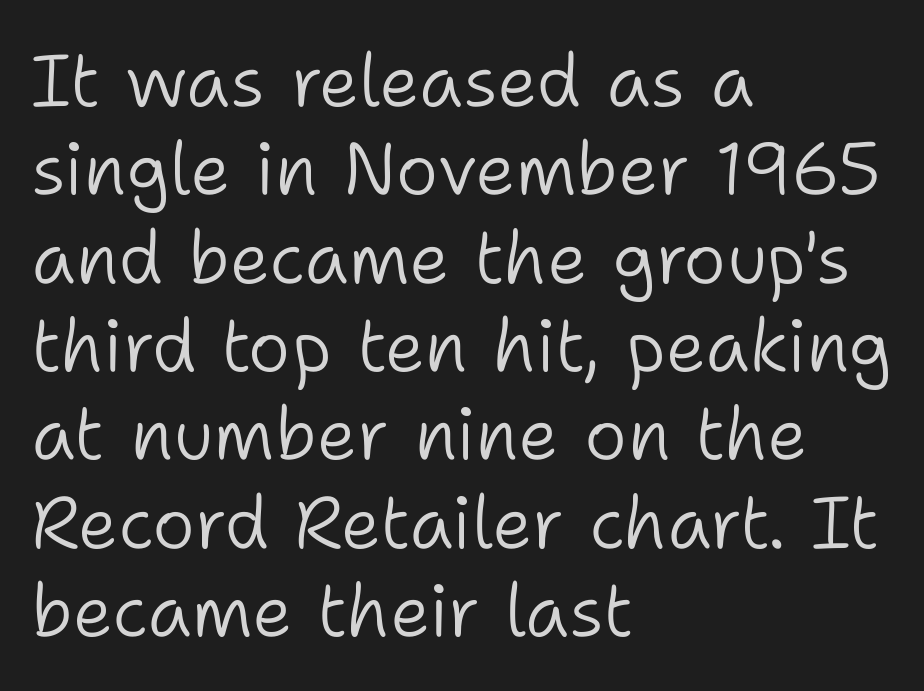
Q: Is the text bold? A: No.
Q: Is the text italic (slanted)? A: No, it is upright.
Q: Is the typeface a serif or a sans-serif typeface? A: Sans-serif.
Q: Is the text underlined? A: No.
Q: How is the paragraph aligned? A: Left-aligned.
Q: Is the spacing between letters normal or unusually wide? A: Normal.
Q: Width (condensed, normal, or wide)? A: Normal.
Q: Stroke contrast? A: Low.
Q: x-height? A: Medium.
Q: Monospaced? A: No.
